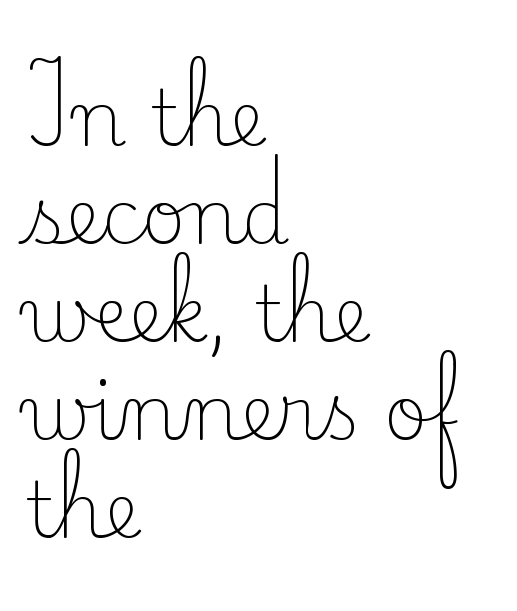
The image shows 76 px light serif type, upright; set left-aligned, normal line spacing (1.29x), normal letter spacing, not underlined; low stroke contrast and a small x-height.
